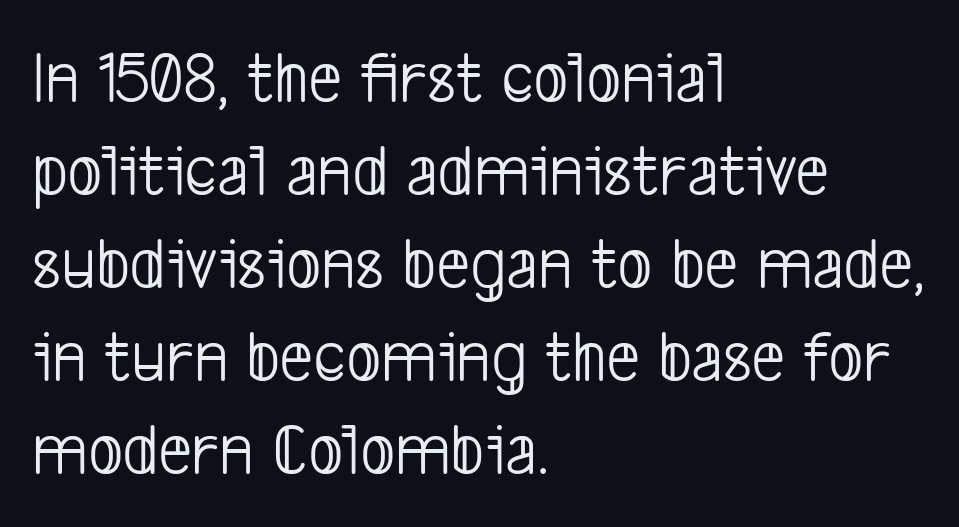
The image shows 75 px light, condensed sans-serif type; set left-aligned, line spacing 1.24x, normal letter spacing, not underlined; low stroke contrast and a medium x-height.
